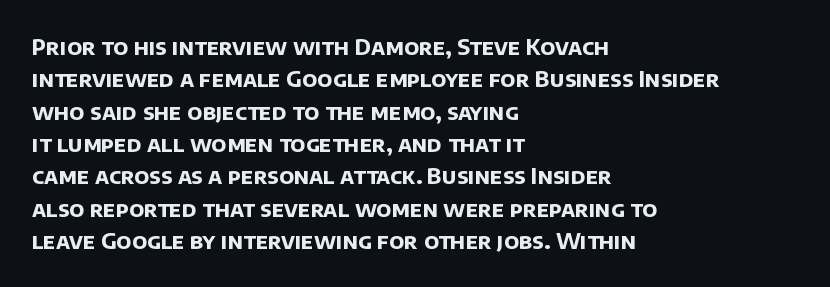
{"bold": "yes", "underline": "no", "align": "left", "line_spacing": "normal", "line_spacing_ratio": 1.47, "letter_spacing": "normal", "letter_spacing_em": 0.0, "glyph_px": 22}
